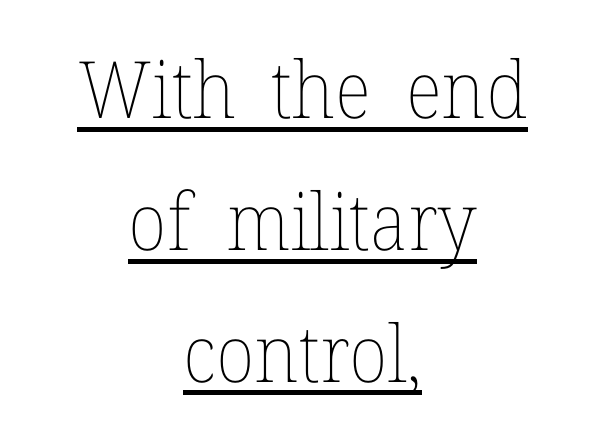
Q: Is the text bold? A: No.
Q: Is the text italic (slanted)? A: No, it is upright.
Q: Is the text underlined? A: Yes.
Q: How is the paragraph aligned? A: Centered.
Q: Is the spacing between letters normal or unusually wide? A: Normal.
Q: Is the spacing between lines tight, normal or loose? A: Normal.
Q: Width (condensed, normal, or wide)? A: Normal.
Q: Stroke contrast? A: Low.
Q: x-height? A: Medium.
Q: Monospaced? A: No.
